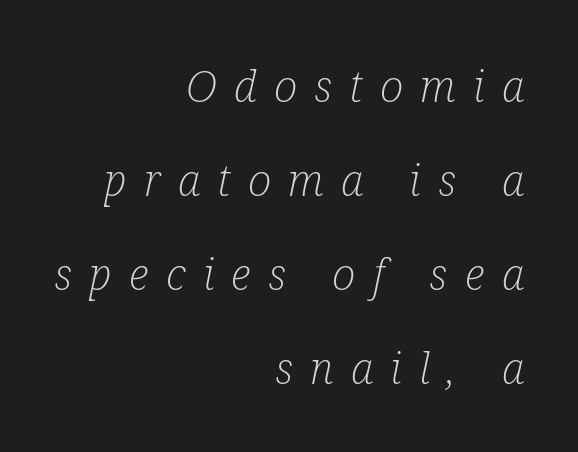
{"serif": "yes", "italic": "yes", "lean": "right", "slant_degrees": 12, "bold": "no", "weight": "light", "width": "condensed", "stroke_contrast": "low", "x_height": "medium", "monospaced": "no", "underline": "no", "align": "right", "line_spacing": "loose", "line_spacing_ratio": 2.14, "letter_spacing": "wide", "letter_spacing_em": 0.39, "glyph_px": 44}
